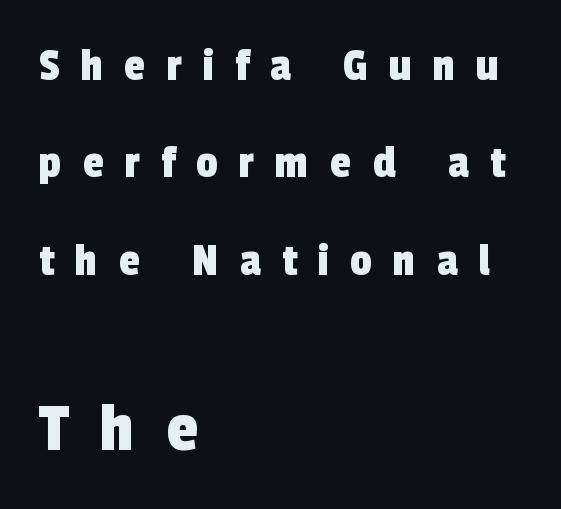
Q: Is the typeface a serif or a sans-serif typeface? A: Sans-serif.
Q: Is the text underlined? A: No.
Q: How is the paragraph aligned? A: Left-aligned.
Q: Is the spacing between letters normal or unusually wide? A: Unusually wide.
Q: Is the spacing between lines tight, normal or loose? A: Loose.
Q: Which block of text is set in a larger size, the first (top) or the second (bottom)? A: The second (bottom) one.
Q: Width (condensed, normal, or wide)? A: Condensed.
Q: x-height? A: Medium.
Q: Monospaced? A: No.
